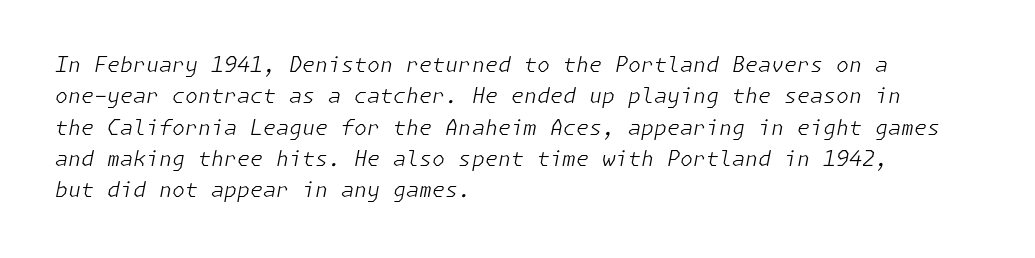
Q: Is the text bold? A: No.
Q: Is the text italic (slanted)? A: Yes, it leans right by about 11 degrees.
Q: Is the text underlined? A: No.
Q: How is the paragraph aligned? A: Left-aligned.
Q: Is the spacing between letters normal or unusually wide? A: Normal.
Q: Is the spacing between lines tight, normal or loose? A: Normal.
